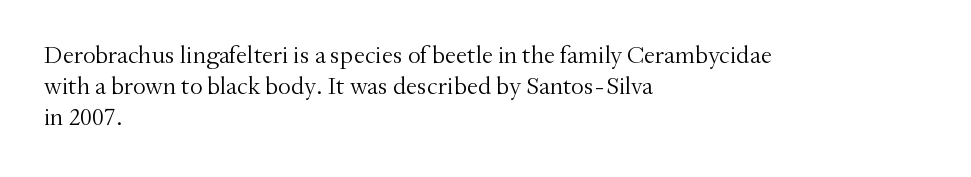
Q: Is the text bold? A: No.
Q: Is the text italic (slanted)? A: No, it is upright.
Q: Is the text underlined? A: No.
Q: How is the paragraph aligned? A: Left-aligned.
Q: Is the spacing between letters normal or unusually wide? A: Normal.
Q: Is the spacing between lines tight, normal or loose? A: Normal.
